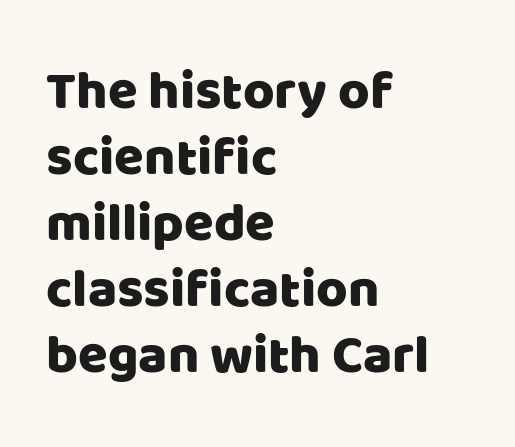
{"serif": "no", "italic": "no", "width": "normal", "stroke_contrast": "low", "x_height": "large", "monospaced": "no", "underline": "no", "align": "left", "line_spacing_ratio": 1.22, "letter_spacing": "normal", "letter_spacing_em": 0.0, "glyph_px": 54}
